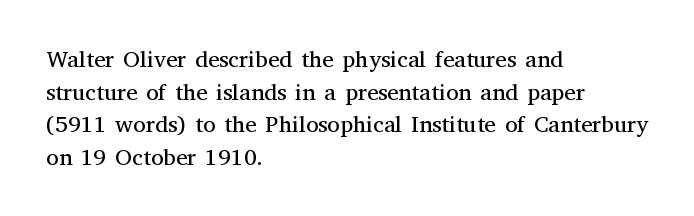
The image shows 23 px text type, upright; set left-aligned, normal line spacing (1.42x), normal letter spacing, not underlined.
